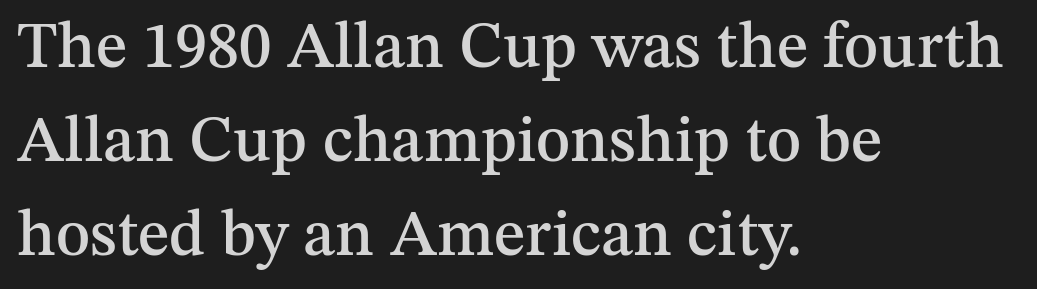
Q: Is the text italic (slanted)? A: No, it is upright.
Q: Is the typeface a serif or a sans-serif typeface? A: Serif.
Q: Is the text underlined? A: No.
Q: How is the paragraph aligned? A: Left-aligned.
Q: Is the spacing between letters normal or unusually wide? A: Normal.
Q: Is the spacing between lines tight, normal or loose? A: Normal.
Q: Width (condensed, normal, or wide)? A: Normal.
Q: Stroke contrast? A: Medium.
Q: x-height? A: Medium.
Q: Monospaced? A: No.
